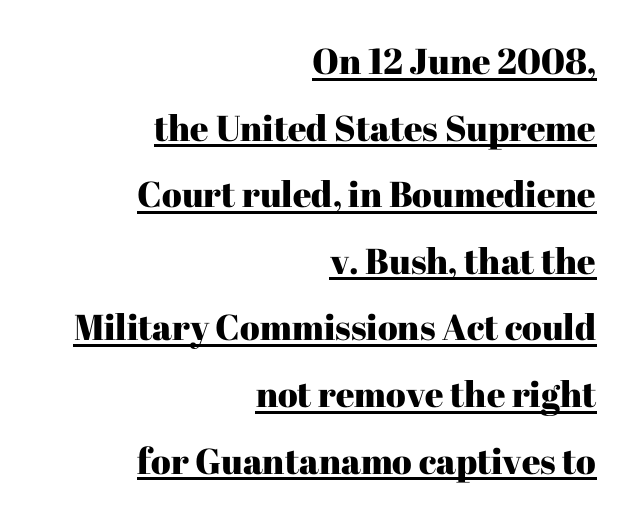
Q: Is the text italic (slanted)? A: No, it is upright.
Q: Is the typeface a serif or a sans-serif typeface? A: Serif.
Q: Is the text underlined? A: Yes.
Q: How is the paragraph aligned? A: Right-aligned.
Q: Is the spacing between letters normal or unusually wide? A: Normal.
Q: Width (condensed, normal, or wide)? A: Normal.
Q: Stroke contrast? A: High.
Q: x-height? A: Medium.
Q: Monospaced? A: No.
